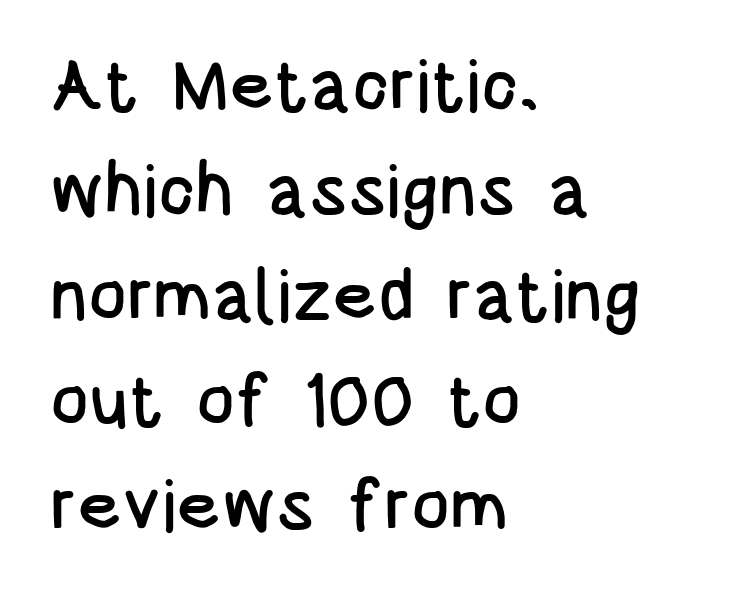
{"serif": "no", "italic": "no", "width": "condensed", "stroke_contrast": "low", "x_height": "large", "monospaced": "no", "underline": "no", "align": "left", "line_spacing": "normal", "line_spacing_ratio": 1.46, "letter_spacing": "normal", "letter_spacing_em": 0.0, "glyph_px": 72}
